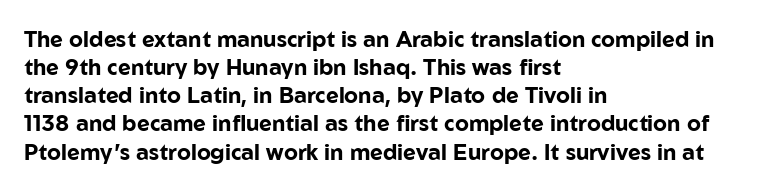
{"italic": "no", "bold": "yes", "underline": "no", "align": "left", "line_spacing": "normal", "line_spacing_ratio": 1.28, "letter_spacing": "normal", "letter_spacing_em": 0.0, "glyph_px": 22}
